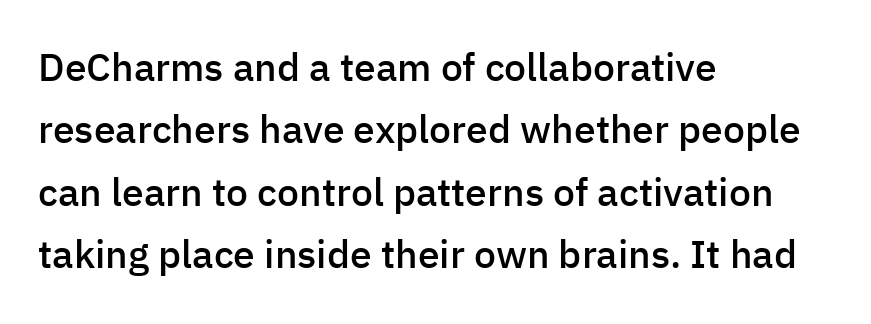
Q: Is the text bold? A: Semi-bold.
Q: Is the text italic (slanted)? A: No, it is upright.
Q: Is the typeface a serif or a sans-serif typeface? A: Sans-serif.
Q: Is the text underlined? A: No.
Q: How is the paragraph aligned? A: Left-aligned.
Q: Is the spacing between letters normal or unusually wide? A: Normal.
Q: Is the spacing between lines tight, normal or loose? A: Normal.
Q: Width (condensed, normal, or wide)? A: Normal.
Q: Stroke contrast? A: Low.
Q: x-height? A: Medium.
Q: Monospaced? A: No.
